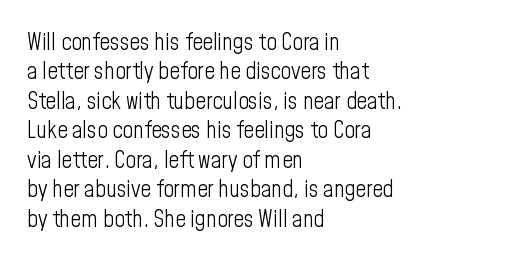
The image shows 23 px text type, upright; set left-aligned, normal line spacing (1.28x), normal letter spacing, not underlined.
